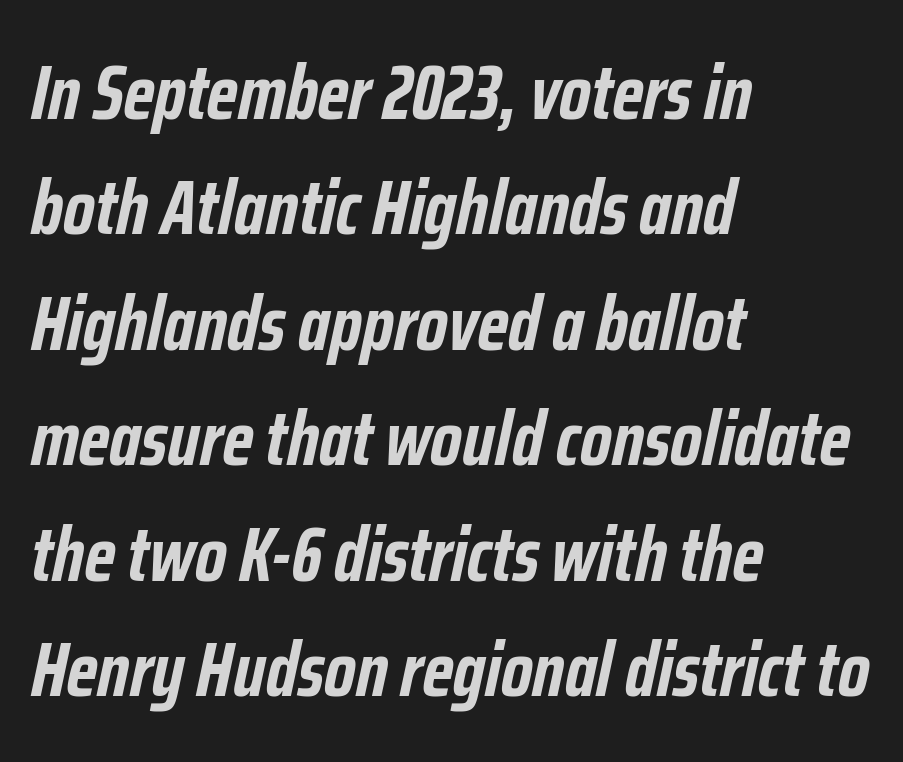
When letters slant like this, we call the style italic. Emphasis by weight is at full strength: bold. How would I describe the line gaps? Plain and ordinary. Check the space under the baseline: it is left empty. Leftover space on each line is placed entirely after the last word.
